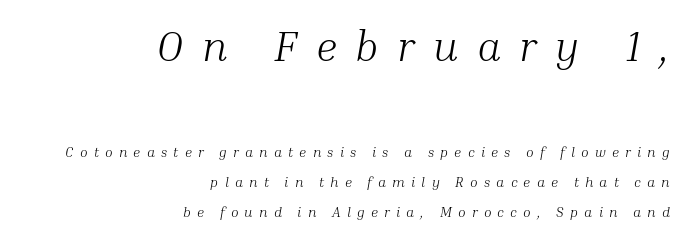
The image shows 42 px light serif type, italic (leaning right); set right-aligned, loose line spacing (2.13x), unusually wide letter spacing (+0.44 em), not underlined; the first (top) block is 3.0x larger; medium stroke contrast and a medium x-height.
